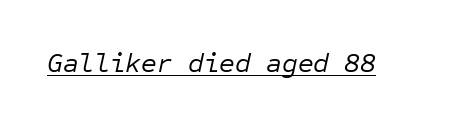
{"italic": "yes", "lean": "right", "slant_degrees": 12, "bold": "no", "underline": "yes", "letter_spacing": "normal", "letter_spacing_em": 0.0, "glyph_px": 27}
